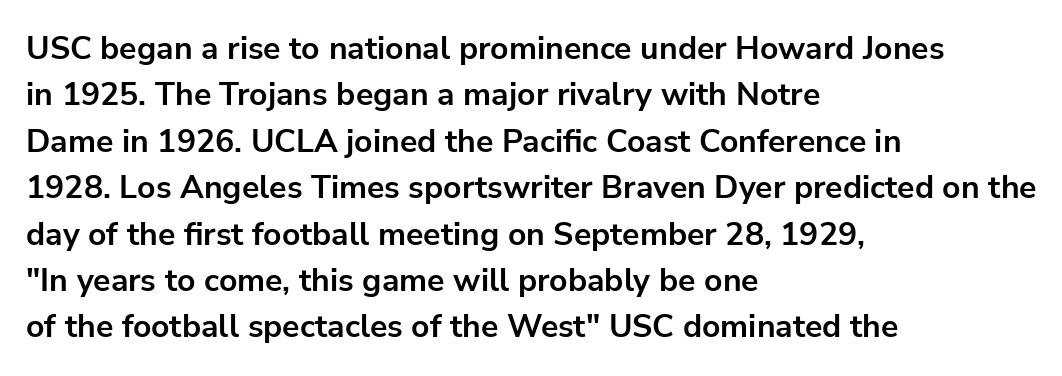
Q: Is the text bold? A: Yes.
Q: Is the text italic (slanted)? A: No, it is upright.
Q: Is the typeface a serif or a sans-serif typeface? A: Sans-serif.
Q: Is the text underlined? A: No.
Q: How is the paragraph aligned? A: Left-aligned.
Q: Is the spacing between letters normal or unusually wide? A: Normal.
Q: Is the spacing between lines tight, normal or loose? A: Normal.
Q: Width (condensed, normal, or wide)? A: Normal.
Q: Stroke contrast? A: Low.
Q: x-height? A: Medium.
Q: Monospaced? A: No.
